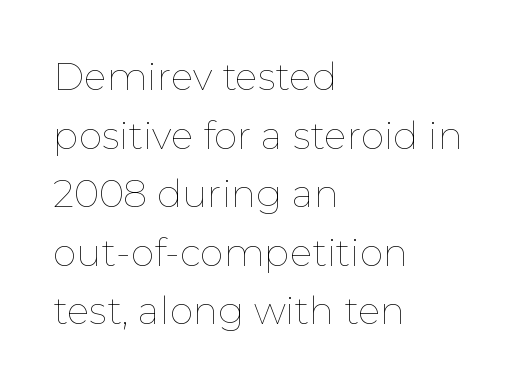
Leading matches the norm, producing a regular column. Compared with typical body copy, the letter spacing here is the same. Here the designer chose a conventional face with non-uniform glyph widths. Posture: upright roman.
